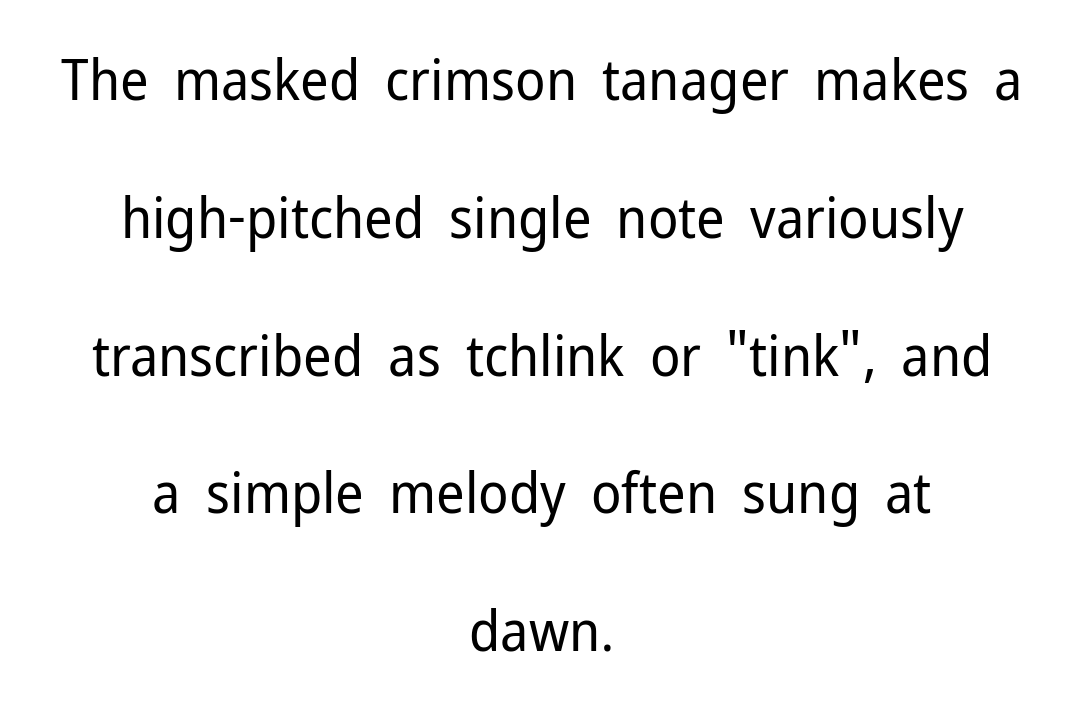
Q: Is the text bold? A: No.
Q: Is the text italic (slanted)? A: No, it is upright.
Q: Is the typeface a serif or a sans-serif typeface? A: Sans-serif.
Q: Is the text underlined? A: No.
Q: How is the paragraph aligned? A: Centered.
Q: Is the spacing between letters normal or unusually wide? A: Normal.
Q: Is the spacing between lines tight, normal or loose? A: Loose.
Q: Width (condensed, normal, or wide)? A: Normal.
Q: Stroke contrast? A: Low.
Q: x-height? A: Medium.
Q: Monospaced? A: No.
